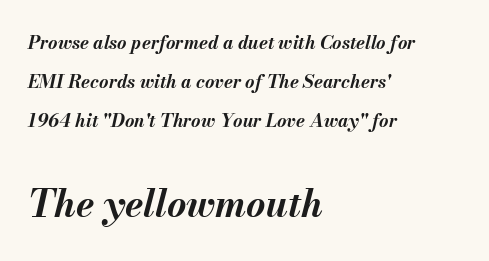
The letters advance in unequal steps, a hallmark of proportional type. What's the leading like? Stretched, with rows far apart. These two chunks differ in scale, with the bottom chunk taking the larger measure. Students, note that the glyphs here touch the page at normal intervals.
